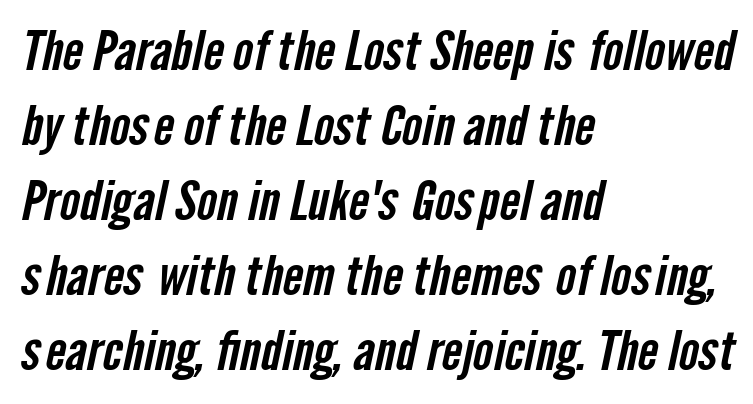
Think of a printed novel: that variable character pitch is what you see here. The passage shown stacks its lines at a standard gap. The rendering anchors every line to the left-hand side. Type style note: lacks serifs. Descenders are the only things crossing below the line. What stands out about the letter spacing? Nothing — it is the standard amount.
